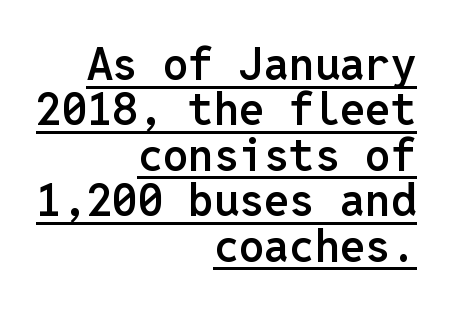
The typesetter chose a ragged-left arrangement here. Is there an underline? Yes — a line sits under the letters. In terms of leading, this rendering errs on the cramped side. The rendering uses a semibold face; strokes are thickened but not to full bold. This sample uses an upright cut, with every glyph sitting square on the baseline. The letters sit at their default tracking, neither squeezed nor spread.
